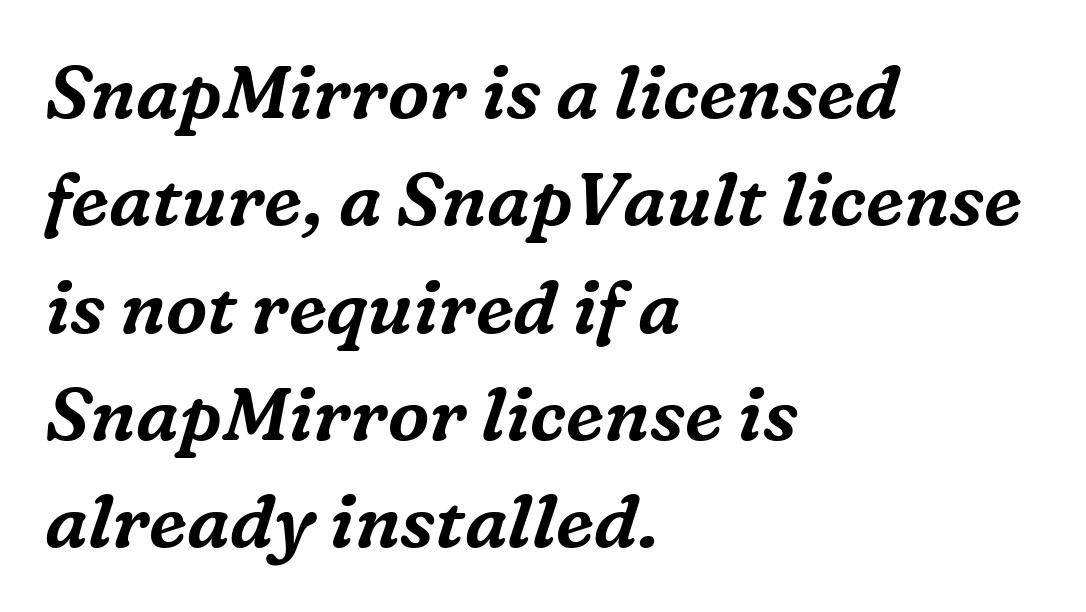
Q: Is the text italic (slanted)? A: Yes, it leans right by about 16 degrees.
Q: Is the typeface a serif or a sans-serif typeface? A: Serif.
Q: Is the text underlined? A: No.
Q: How is the paragraph aligned? A: Left-aligned.
Q: Is the spacing between letters normal or unusually wide? A: Normal.
Q: Is the spacing between lines tight, normal or loose? A: Normal.
Q: Width (condensed, normal, or wide)? A: Normal.
Q: Stroke contrast? A: Medium.
Q: x-height? A: Medium.
Q: Monospaced? A: No.
